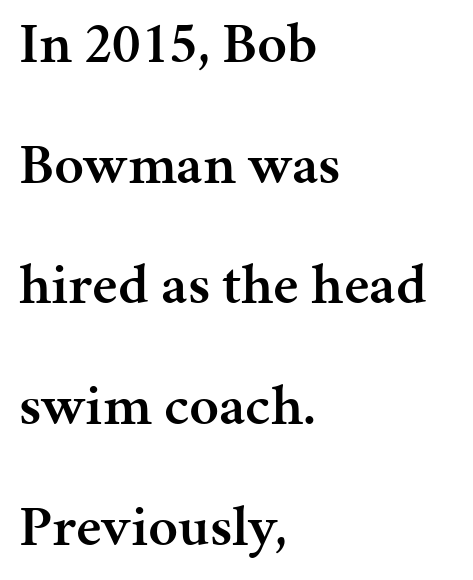
Q: Is the text bold? A: Semi-bold.
Q: Is the text italic (slanted)? A: No, it is upright.
Q: Is the typeface a serif or a sans-serif typeface? A: Serif.
Q: Is the text underlined? A: No.
Q: How is the paragraph aligned? A: Left-aligned.
Q: Is the spacing between letters normal or unusually wide? A: Normal.
Q: Is the spacing between lines tight, normal or loose? A: Loose.
Q: Width (condensed, normal, or wide)? A: Normal.
Q: Stroke contrast? A: Medium.
Q: x-height? A: Medium.
Q: Monospaced? A: No.
